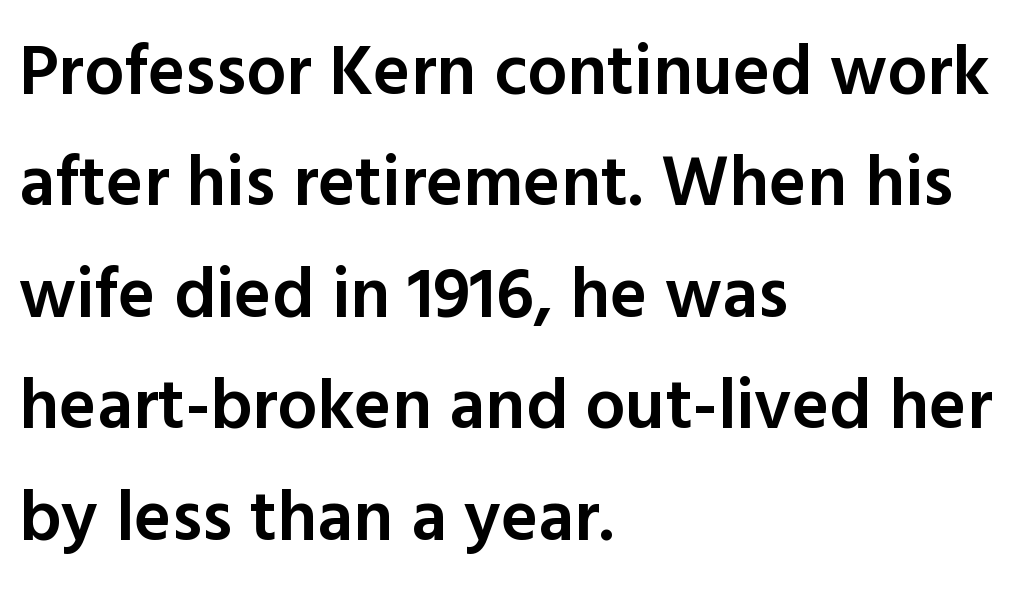
Q: Is the text bold? A: Semi-bold.
Q: Is the text italic (slanted)? A: No, it is upright.
Q: Is the typeface a serif or a sans-serif typeface? A: Sans-serif.
Q: Is the text underlined? A: No.
Q: How is the paragraph aligned? A: Left-aligned.
Q: Is the spacing between letters normal or unusually wide? A: Normal.
Q: Is the spacing between lines tight, normal or loose? A: Normal.
Q: Width (condensed, normal, or wide)? A: Normal.
Q: x-height? A: Medium.
Q: Monospaced? A: No.
